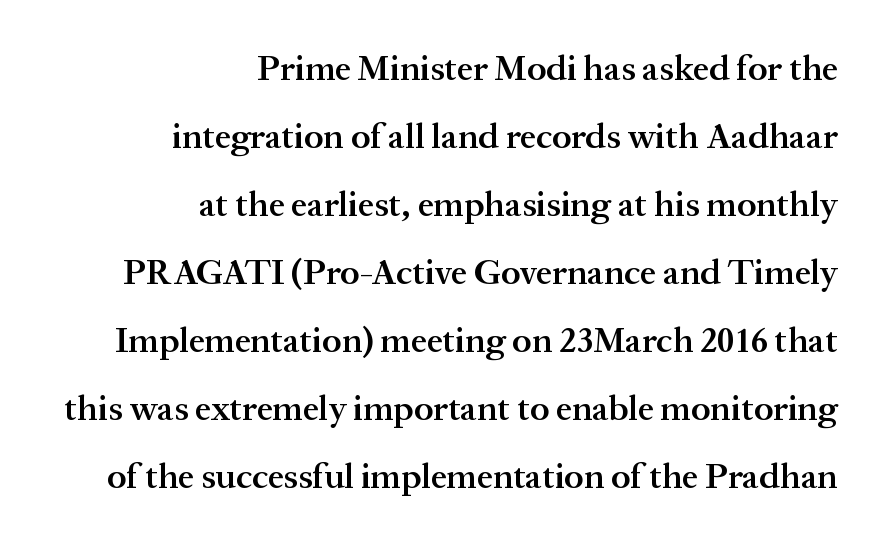
{"serif": "yes", "italic": "no", "bold": "semi", "weight": "semibold", "width": "normal", "stroke_contrast": "medium", "x_height": "medium", "monospaced": "no", "underline": "no", "align": "right", "line_spacing_ratio": 1.89, "letter_spacing": "normal", "letter_spacing_em": 0.0, "glyph_px": 36}
